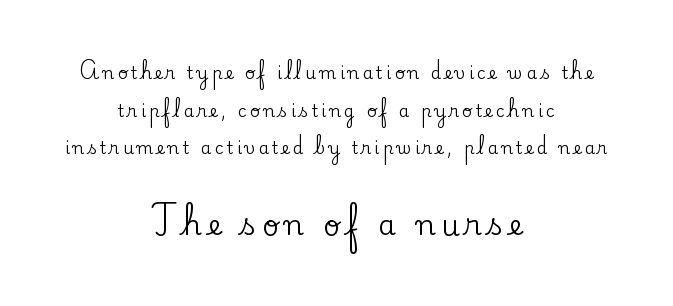
Plain, unruled lines of type. The face used here appears at its bigger size in the lower chunk. A typesetter would call this leading open, well beyond the default. Little horizontal feet cap the strokes, marking this as serif type. Vertical strokes here are truly vertical. Centered paragraph, ragged on both sides.
